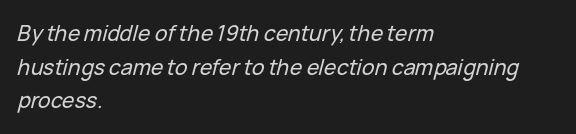
Q: Is the text italic (slanted)? A: Yes, it leans right by about 15 degrees.
Q: Is the text underlined? A: No.
Q: How is the paragraph aligned? A: Left-aligned.
Q: Is the spacing between letters normal or unusually wide? A: Normal.
Q: Is the spacing between lines tight, normal or loose? A: Normal.
